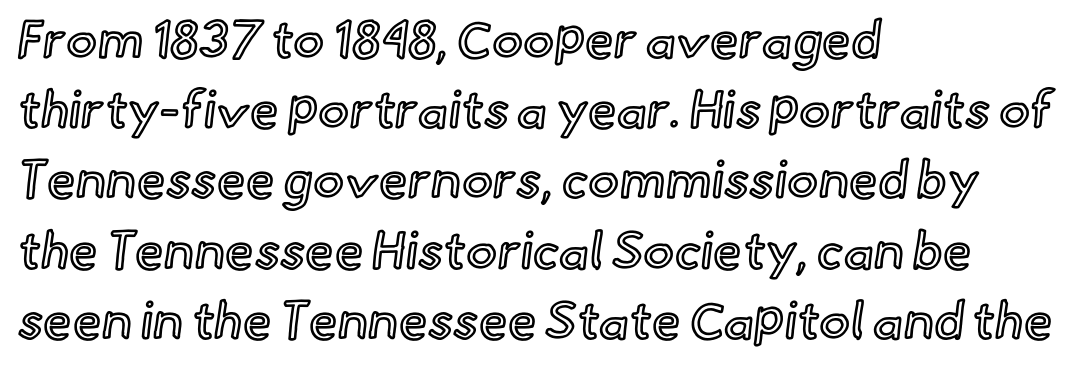
Q: Is the text italic (slanted)? A: Yes.
Q: Is the text underlined? A: No.
Q: How is the paragraph aligned? A: Left-aligned.
Q: Is the spacing between letters normal or unusually wide? A: Normal.
Q: Is the spacing between lines tight, normal or loose? A: Normal.
Q: Width (condensed, normal, or wide)? A: Normal.
Q: x-height? A: Small.
Q: Monospaced? A: No.
